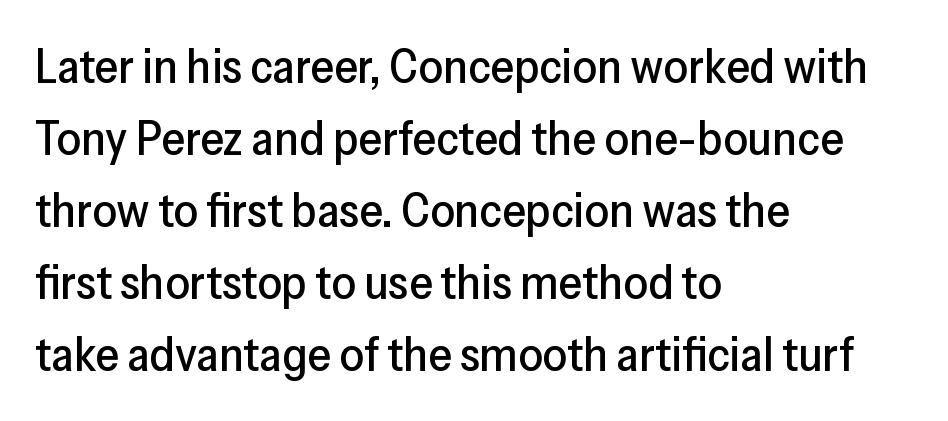
{"serif": "no", "italic": "no", "width": "normal", "stroke_contrast": "low", "x_height": "medium", "monospaced": "no", "underline": "no", "align": "left", "line_spacing": "normal", "line_spacing_ratio": 1.5, "letter_spacing": "normal", "letter_spacing_em": 0.0, "glyph_px": 48}
